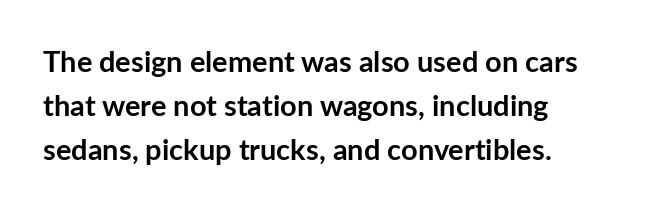
Q: Is the text bold? A: Yes.
Q: Is the text italic (slanted)? A: No, it is upright.
Q: Is the typeface a serif or a sans-serif typeface? A: Sans-serif.
Q: Is the text underlined? A: No.
Q: Is the spacing between letters normal or unusually wide? A: Normal.
Q: Is the spacing between lines tight, normal or loose? A: Normal.
Q: Width (condensed, normal, or wide)? A: Normal.
Q: Stroke contrast? A: Low.
Q: x-height? A: Medium.
Q: Monospaced? A: No.
